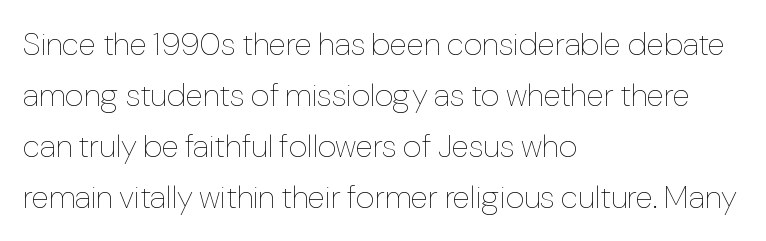
The image shows 32 px thin type, upright; set left-aligned, normal line spacing (1.59x), normal letter spacing, not underlined; low stroke contrast and a medium x-height.
